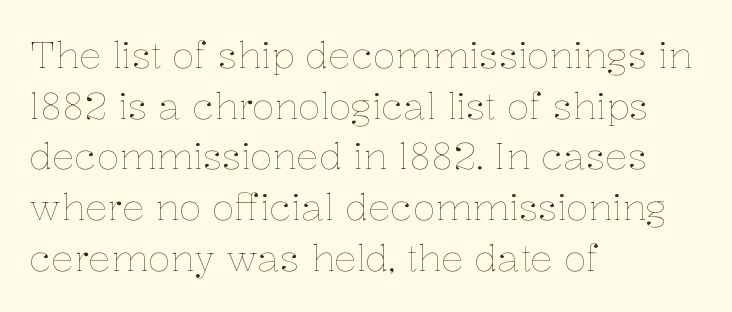
The image shows 37 px thin type, upright; set left-aligned, normal line spacing (1.37x), normal letter spacing, not underlined; low stroke contrast and a medium x-height.
